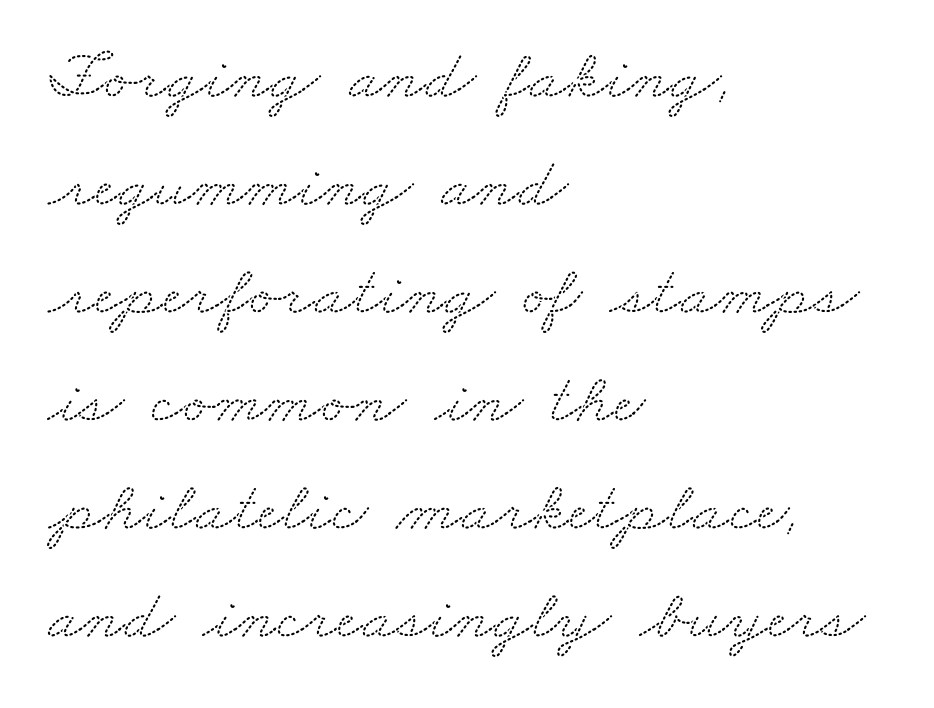
The image shows 71 px wide serif type; set left-aligned, normal line spacing (1.52x), normal letter spacing, not underlined; medium stroke contrast and a small x-height.
